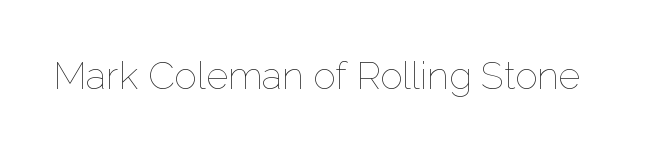
Is this a fixed-width face? No — the glyphs have proportional, varying widths. Each stroke keeps to a modest, everyday thickness or less. A typesetter would mark this as roman, not italic. Clear beneath every line of the passage. No extra tracking has been applied to these lines.
